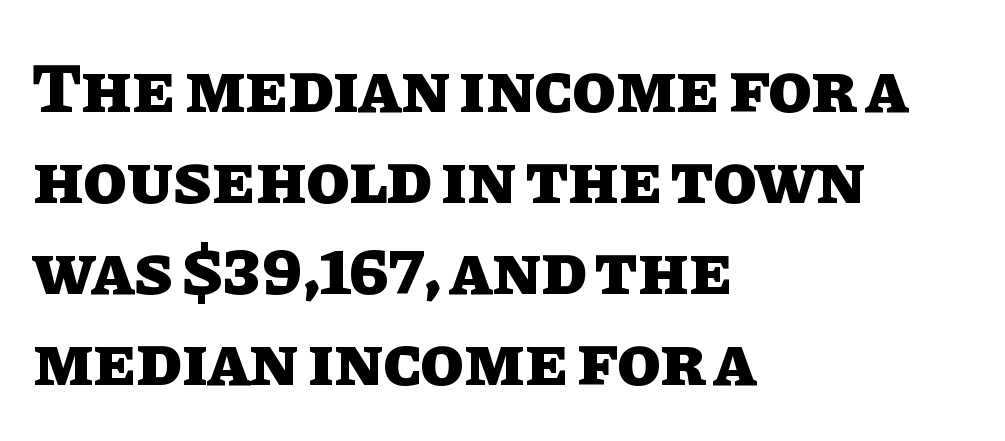
Q: Is the text bold? A: Yes.
Q: Is the text italic (slanted)? A: No, it is upright.
Q: Is the text underlined? A: No.
Q: How is the paragraph aligned? A: Left-aligned.
Q: Is the spacing between letters normal or unusually wide? A: Normal.
Q: Is the spacing between lines tight, normal or loose? A: Normal.
Q: Width (condensed, normal, or wide)? A: Normal.
Q: Stroke contrast? A: Low.
Q: x-height? A: Large.
Q: Monospaced? A: No.
